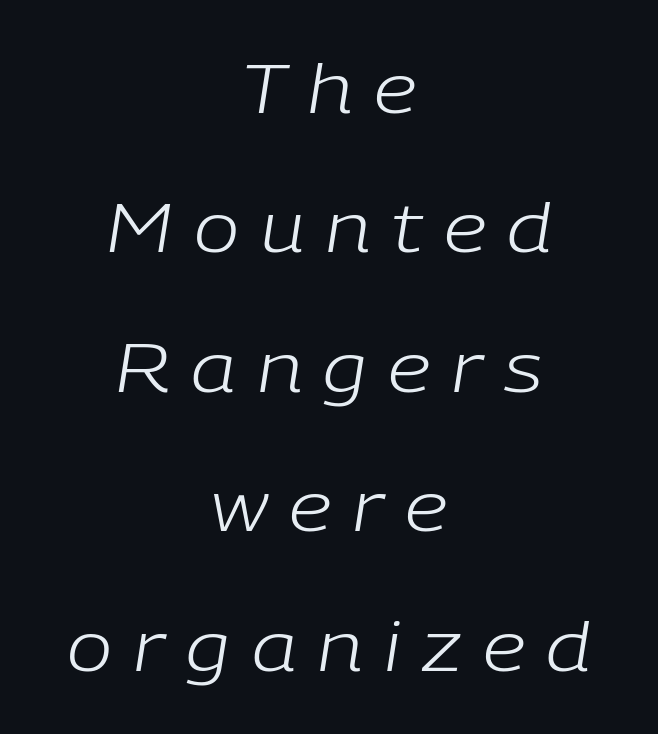
{"italic": "yes", "lean": "right", "slant_degrees": 9, "bold": "no", "weight": "light", "width": "normal", "stroke_contrast": "low", "x_height": "medium", "monospaced": "no", "underline": "no", "align": "center", "line_spacing": "loose", "line_spacing_ratio": 2.05, "letter_spacing": "wide", "letter_spacing_em": 0.31, "glyph_px": 68}
